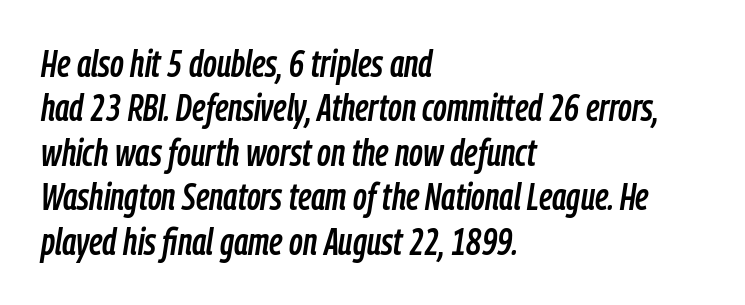
{"italic": "yes", "lean": "right", "slant_degrees": 9, "width": "condensed", "stroke_contrast": "low", "x_height": "medium", "monospaced": "no", "underline": "no", "align": "left", "line_spacing_ratio": 1.2, "letter_spacing": "normal", "letter_spacing_em": 0.0, "glyph_px": 37}
